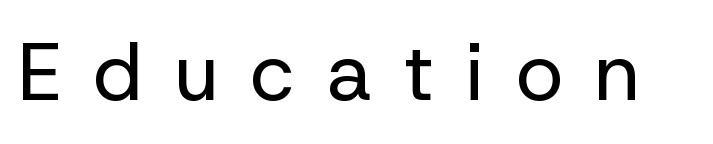
{"serif": "no", "italic": "no", "bold": "no", "weight": "regular", "width": "normal", "stroke_contrast": "low", "x_height": "medium", "monospaced": "no", "underline": "no", "letter_spacing": "wide", "letter_spacing_em": 0.41, "glyph_px": 80}
